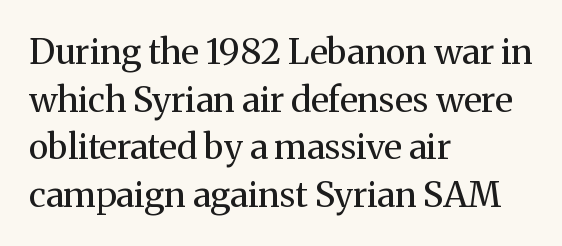
Q: Is the text bold? A: No.
Q: Is the text italic (slanted)? A: No, it is upright.
Q: Is the typeface a serif or a sans-serif typeface? A: Serif.
Q: Is the text underlined? A: No.
Q: How is the paragraph aligned? A: Left-aligned.
Q: Is the spacing between letters normal or unusually wide? A: Normal.
Q: Is the spacing between lines tight, normal or loose? A: Normal.
Q: Width (condensed, normal, or wide)? A: Normal.
Q: Stroke contrast? A: Medium.
Q: x-height? A: Medium.
Q: Monospaced? A: No.
